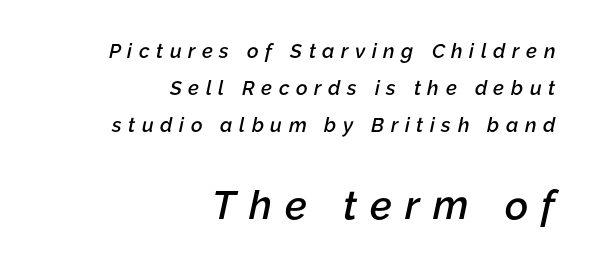
Q: Is the text bold? A: Semi-bold.
Q: Is the text italic (slanted)? A: Yes, it leans right by about 12 degrees.
Q: Is the text underlined? A: No.
Q: How is the paragraph aligned? A: Right-aligned.
Q: Is the spacing between letters normal or unusually wide? A: Unusually wide.
Q: Which block of text is set in a larger size, the first (top) or the second (bottom)? A: The second (bottom) one.
Q: Width (condensed, normal, or wide)? A: Normal.
Q: Stroke contrast? A: Low.
Q: x-height? A: Medium.
Q: Monospaced? A: No.
